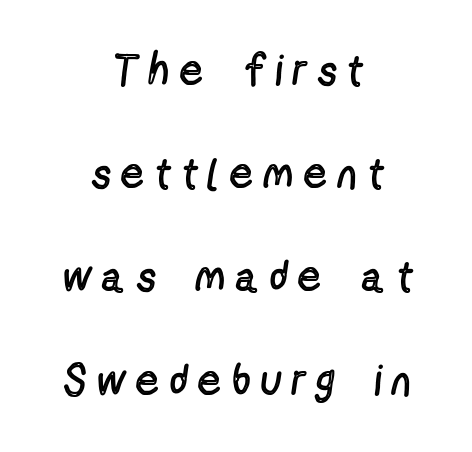
The weight would be labelled regular, book, light, or lighter still. The rendering uses natural spacing where letterforms have individual widths. Rows of type keep a wide berth in the vertical direction.
